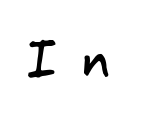
{"serif": "no", "bold": "no", "weight": "regular", "width": "normal", "stroke_contrast": "low", "x_height": "small", "underline": "no", "letter_spacing": "wide", "letter_spacing_em": 0.42, "glyph_px": 57}
